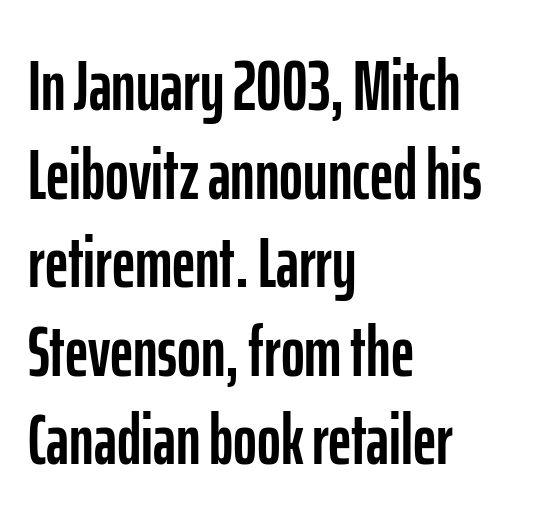
The image shows 72 px condensed sans-serif type, upright; set left-aligned, line spacing 1.23x, normal letter spacing, not underlined; low stroke contrast and a medium x-height.
